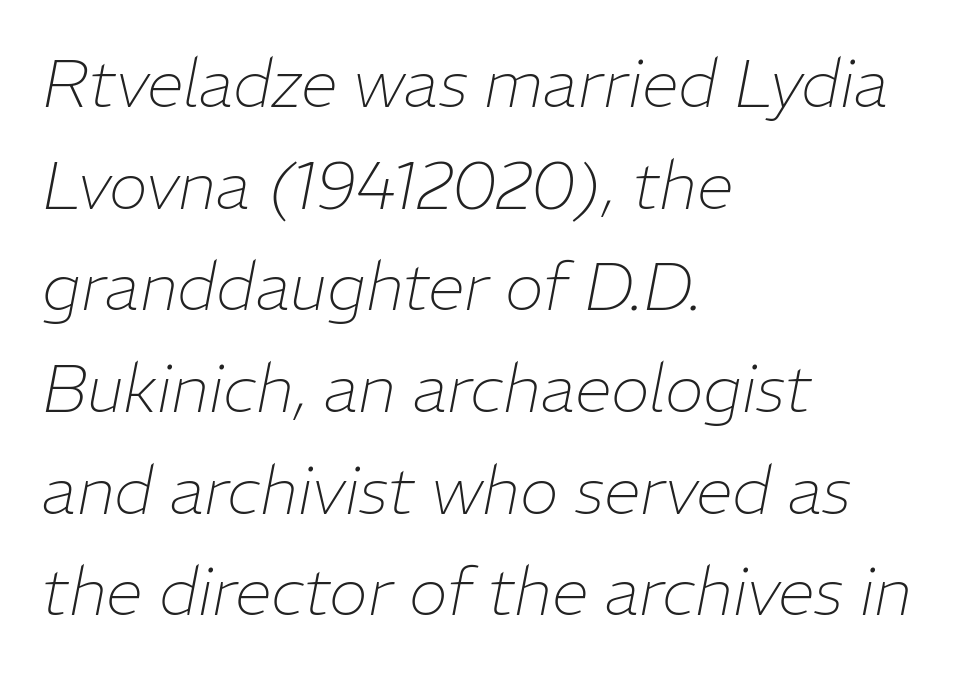
Q: Is the text bold? A: No.
Q: Is the text italic (slanted)? A: Yes, it leans right by about 11 degrees.
Q: Is the text underlined? A: No.
Q: How is the paragraph aligned? A: Left-aligned.
Q: Is the spacing between letters normal or unusually wide? A: Normal.
Q: Is the spacing between lines tight, normal or loose? A: Normal.
Q: Width (condensed, normal, or wide)? A: Normal.
Q: Stroke contrast? A: Low.
Q: x-height? A: Medium.
Q: Monospaced? A: No.
